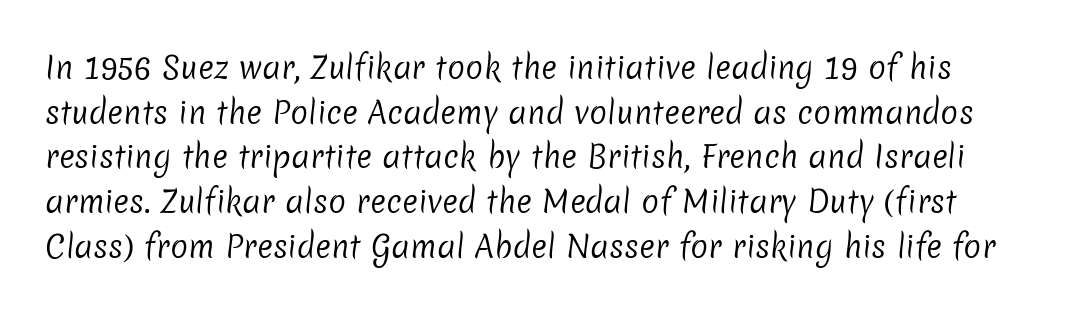
{"serif": "no", "bold": "no", "weight": "regular", "width": "normal", "stroke_contrast": "low", "x_height": "medium", "monospaced": "no", "underline": "no", "line_spacing": "normal", "line_spacing_ratio": 1.49, "letter_spacing": "normal", "letter_spacing_em": 0.0, "glyph_px": 30}
